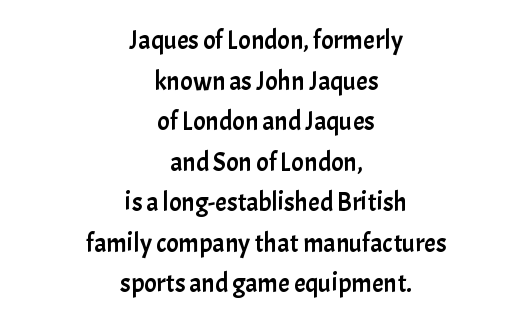
Q: Is the text italic (slanted)? A: No, it is upright.
Q: Is the text underlined? A: No.
Q: How is the paragraph aligned? A: Centered.
Q: Is the spacing between letters normal or unusually wide? A: Normal.
Q: Is the spacing between lines tight, normal or loose? A: Normal.
